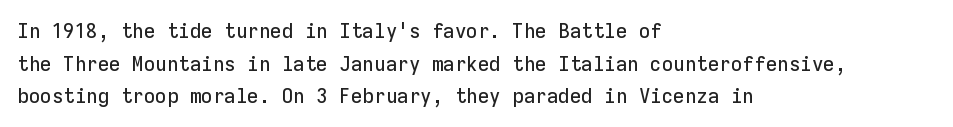
The image shows 21 px text type, upright; set left-aligned, normal line spacing (1.55x), normal letter spacing, not underlined.
